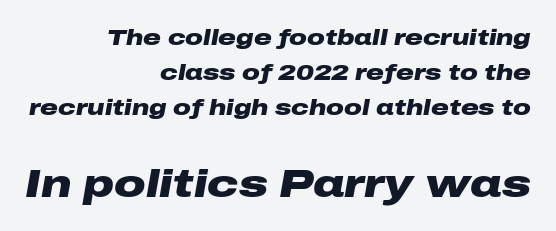
{"italic": "yes", "lean": "right", "slant_degrees": 10, "bold": "yes", "weight": "heavy", "width": "wide", "stroke_contrast": "low", "x_height": "medium", "monospaced": "no", "underline": "no", "align": "right", "line_spacing": "normal", "line_spacing_ratio": 1.6, "letter_spacing": "normal", "letter_spacing_em": 0.0, "larger_block": "second", "size_ratio": 1.77, "glyph_px": 39}
